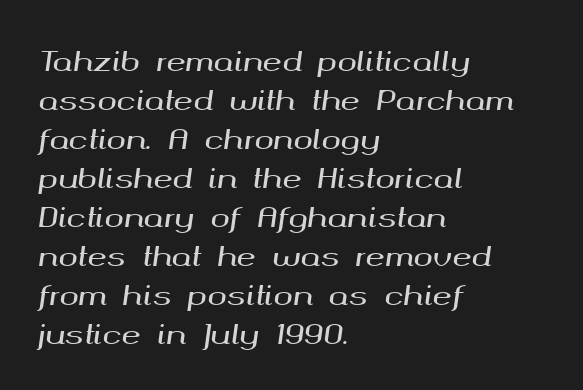
Q: Is the text italic (slanted)? A: Yes, it leans right by about 8 degrees.
Q: Is the text underlined? A: No.
Q: How is the paragraph aligned? A: Left-aligned.
Q: Is the spacing between letters normal or unusually wide? A: Normal.
Q: Is the spacing between lines tight, normal or loose? A: Normal.
